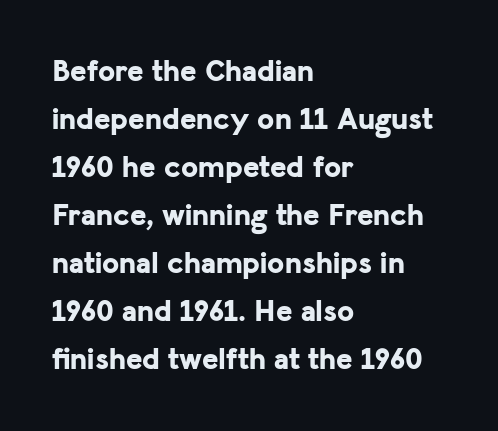
Is this a sans? Yes — the strokes have no serifs. The face used here is proportionally spaced, like ordinary book or web type. On the weight axis this lands at bold, roughly 700. The rendering anchors every line to the left-hand side. Words float on clear page, feet unadorned. Students, observe: this is what conventionally led text looks like.
